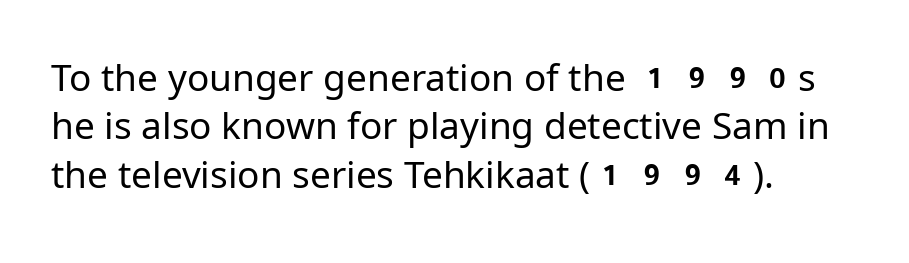
Q: Is the text bold? A: No.
Q: Is the text italic (slanted)? A: No, it is upright.
Q: Is the typeface a serif or a sans-serif typeface? A: Sans-serif.
Q: Is the text underlined? A: No.
Q: How is the paragraph aligned? A: Left-aligned.
Q: Is the spacing between letters normal or unusually wide? A: Normal.
Q: Is the spacing between lines tight, normal or loose? A: Normal.
Q: Width (condensed, normal, or wide)? A: Normal.
Q: Stroke contrast? A: Low.
Q: x-height? A: Medium.
Q: Monospaced? A: No.
